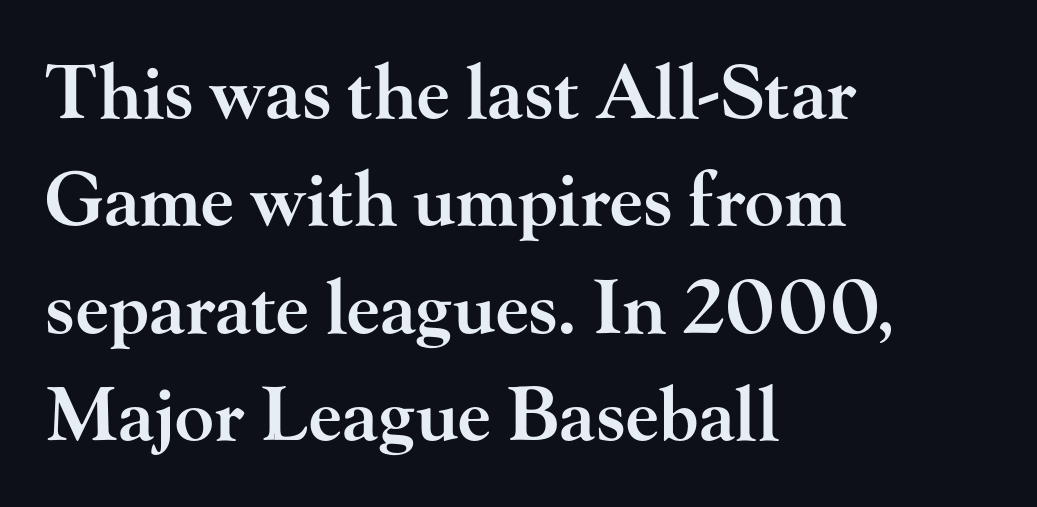
The image shows 73 px semibold, wide serif type, upright; set left-aligned, normal line spacing (1.47x), normal letter spacing, not underlined; high stroke contrast and a small x-height.
